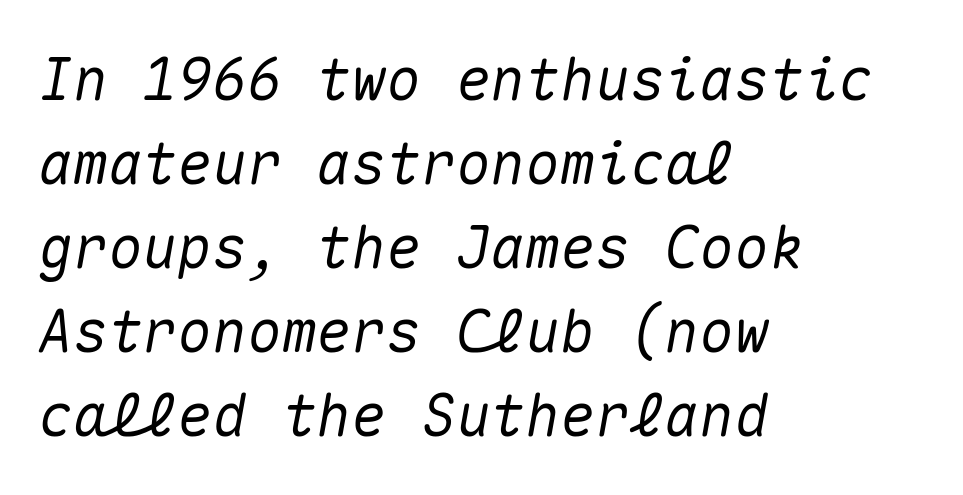
Every character sits at an angle, as italics do. Underlining? Definitely not there. Horizontal bands of white between lines are of average thickness. Typeset ragged right — the left edge is the straight one. Here the designer chose a console-style face with uniform glyph widths.
